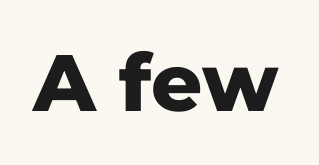
The foot of each line stays bare and open. Does the lettering tilt? It doesn't — this is upright. Note the varied advance widths — an 'i' is clearly narrower than an 'm'. The type is set solid horizontally, with unmodified tracking. How heavy is the stroke? Heavy — this is a bold.
